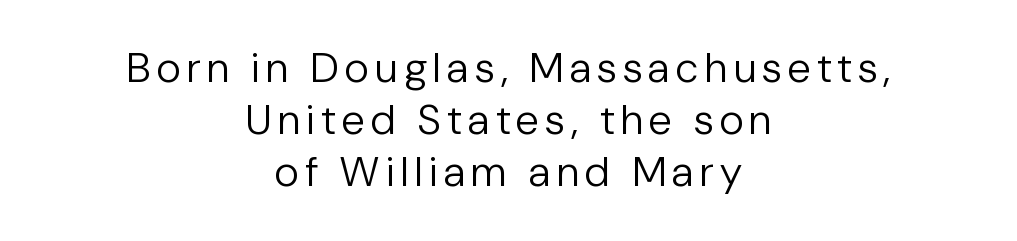
Varying glyph widths throughout — classic text-font behaviour. Descenders hang freely into open space. Unlike a traditional serif, this face leaves its strokes unadorned. In CSS terms this would be text-align: center. No heavy texture on the line: the type isn't bold.
